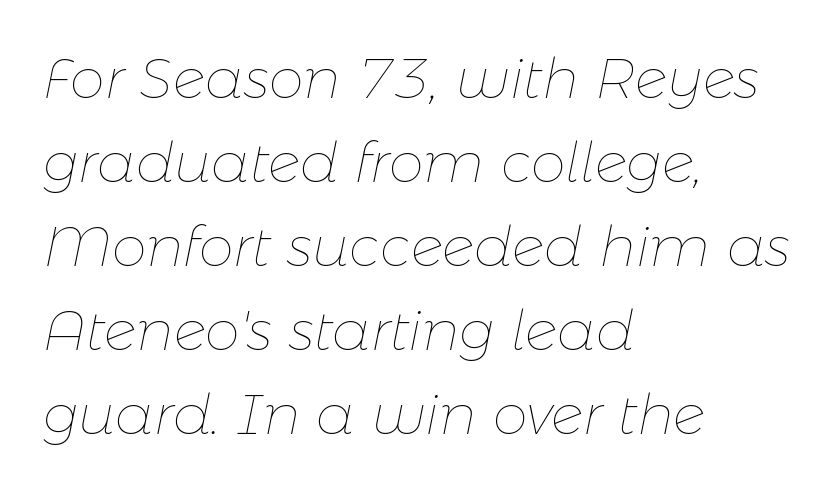
{"italic": "yes", "lean": "right", "slant_degrees": 11, "bold": "no", "weight": "thin", "width": "normal", "stroke_contrast": "low", "x_height": "medium", "monospaced": "no", "underline": "no", "align": "left", "line_spacing": "normal", "line_spacing_ratio": 1.5, "letter_spacing": "normal", "letter_spacing_em": 0.0, "glyph_px": 56}
